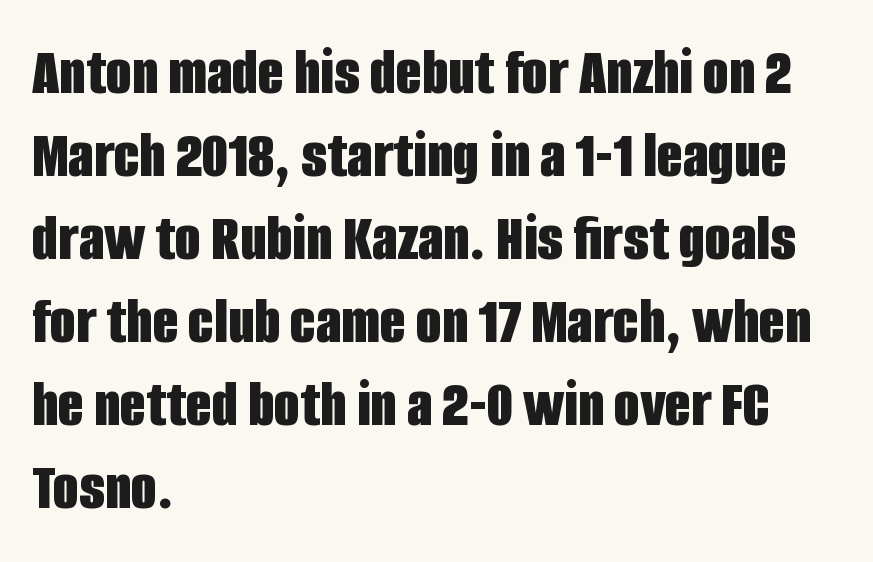
Regarding serifs, this sample does without them. Every character sits straight up, as roman type does. Words appear dense and cohesive because spacing is normal. Any mark beneath the type? The region is blank. Which margin do the lines hug? The left one — the right edge is uneven.
